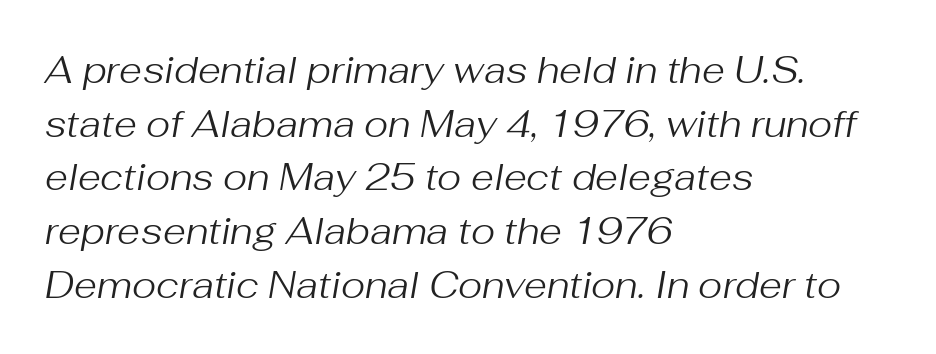
Do the characters align in a grid? No, the font is proportional. Any mark beneath the type? The region is blank. The paragraph has a hard left edge and a soft right edge. An italicized treatment has been applied to the whole sample.
